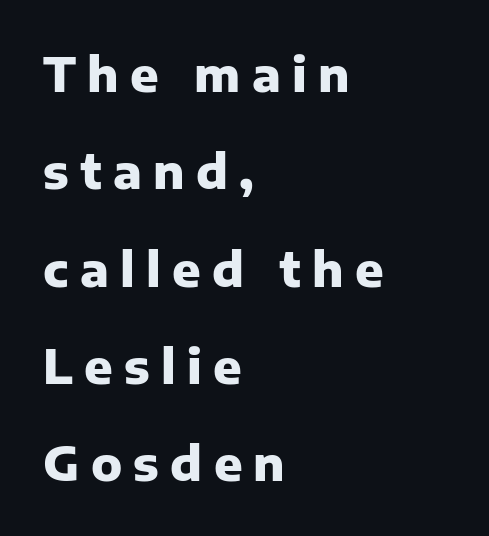
{"serif": "no", "italic": "no", "bold": "yes", "weight": "heavy", "width": "normal", "stroke_contrast": "low", "x_height": "medium", "monospaced": "no", "underline": "no", "align": "left", "line_spacing": "loose", "line_spacing_ratio": 2.07, "letter_spacing": "wide", "letter_spacing_em": 0.24, "glyph_px": 47}
